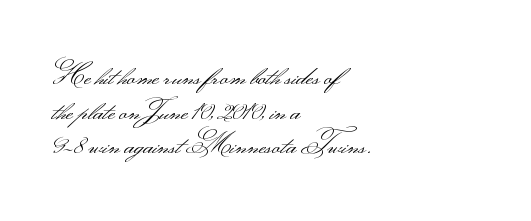
The image shows 28 px light, wide sans-serif type; set left-aligned, line spacing 1.24x, normal letter spacing, not underlined; medium stroke contrast.
